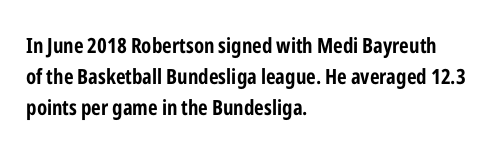
Q: Is the text bold? A: Yes.
Q: Is the text italic (slanted)? A: No, it is upright.
Q: Is the text underlined? A: No.
Q: How is the paragraph aligned? A: Left-aligned.
Q: Is the spacing between letters normal or unusually wide? A: Normal.
Q: Is the spacing between lines tight, normal or loose? A: Normal.
